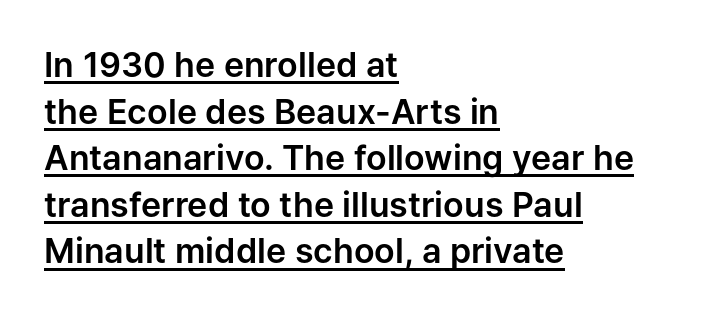
The image shows 34 px sans-serif type, upright; set left-aligned, normal line spacing (1.37x), normal letter spacing, underlined; low stroke contrast and a medium x-height.
